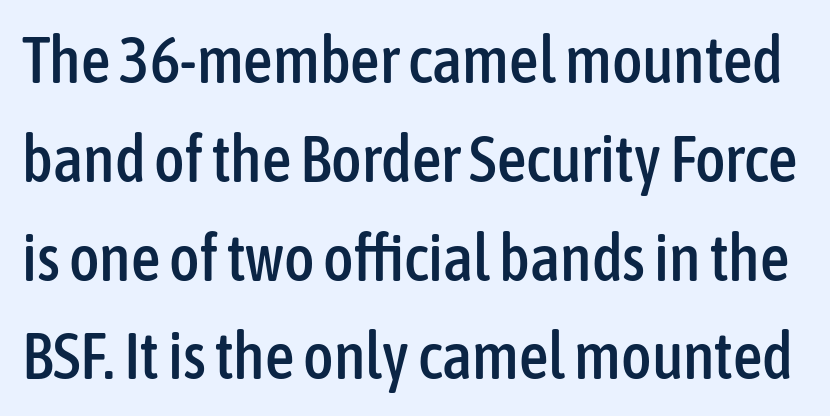
Looks like regular typesetting: each glyph gets only the width it needs. A clean baseline with only descenders dipping below it. Font category for this specimen: sans-serif. The specimen reads as upright at a glance.
